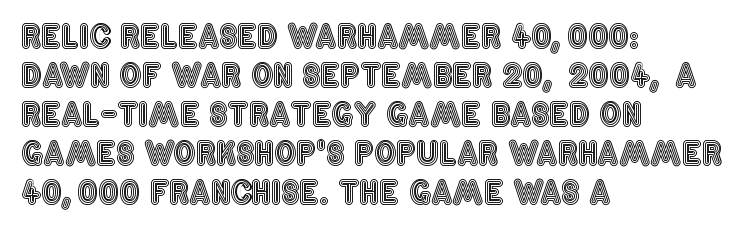
This rendering leaves character spacing at its baseline value. Layout note: lines flush left. The area under the type is left untouched. Notice how the stems are strictly vertical — no italics here.
